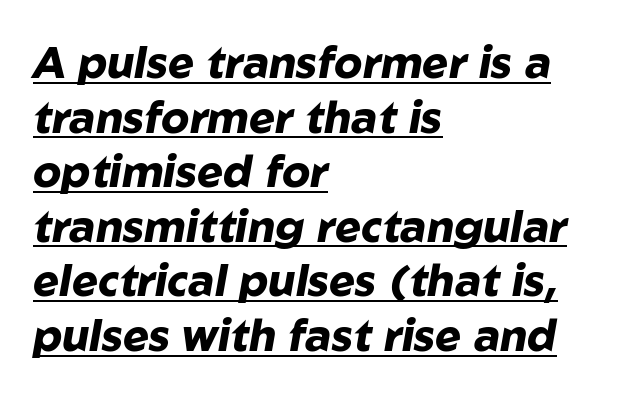
The horizontal fit of the characters is conventional and even. The passage shown leans; its letterforms are oblique. Compared with undecorated copy, this sample adds a rule below the words. You could not count columns in this text — the font is proportionally spaced. Students, this is bold: see how much ink each stroke carries.
